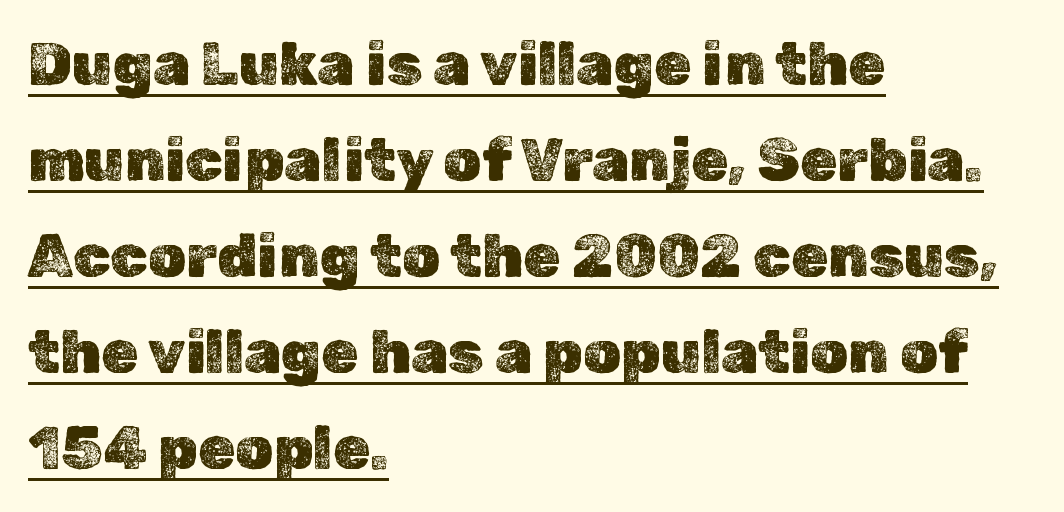
In terms of letterspacing, this is plain default setting. Short and long lines alike share a common starting point at left. The letters advance in unequal steps, a hallmark of proportional type. Rows of type keep a routine distance in the vertical direction.
